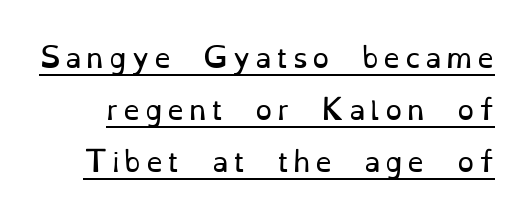
{"italic": "no", "bold": "no", "underline": "yes", "line_spacing": "loose", "line_spacing_ratio": 1.92, "glyph_px": 27}
